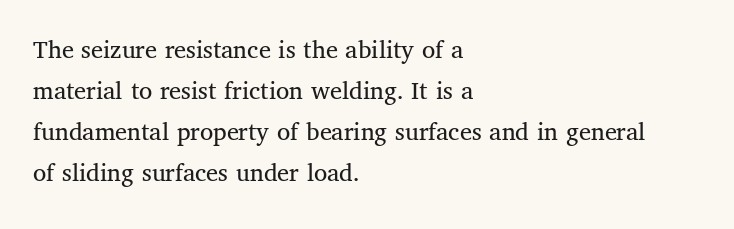
The image shows 27 px text type, upright; set left-aligned, normal line spacing (1.52x), normal letter spacing, not underlined.
